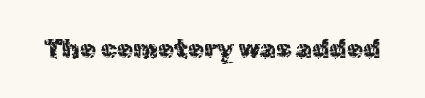
A roman cut, with each character standing at attention. Decoration check: the copy has no underline. The gaps between neighbouring characters are ordinary and unremarkable. Bold? No — there's no thickening of the strokes.
